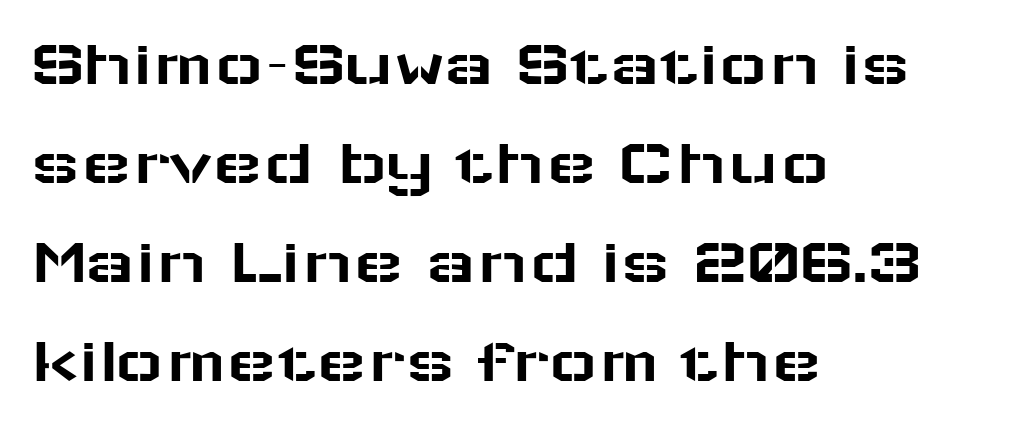
The passage shown is typed in a proportional face where columns would drift. Notice how descenders clear the ascenders below comfortably — that's standard leading. To sum up the face: it is a sans, with no serifs. A roman cut, with each character standing at attention. Reading down the block, your eye returns to a fixed left position each line.
